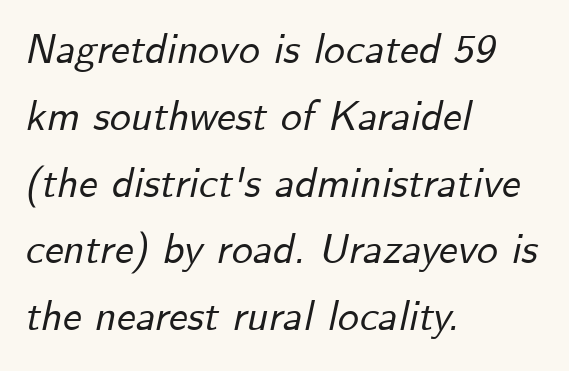
{"italic": "yes", "lean": "right", "slant_degrees": 12, "width": "normal", "stroke_contrast": "low", "x_height": "small", "monospaced": "no", "underline": "no", "align": "left", "line_spacing": "normal", "line_spacing_ratio": 1.59, "letter_spacing": "normal", "letter_spacing_em": 0.0, "glyph_px": 42}
